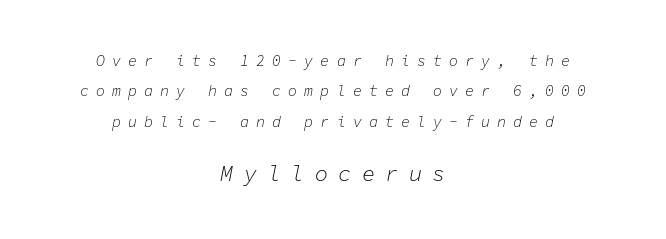
Compared with typical paragraphs, the rows here are farther apart. This rendering widens character spacing well past its baseline value. Beneath every word, the page is bare. In CSS terms this would be text-align: center. Stroke thickness stays within the range of a standard reading face or lighter. This is oblique type, the kind used for emphasis or titles.
